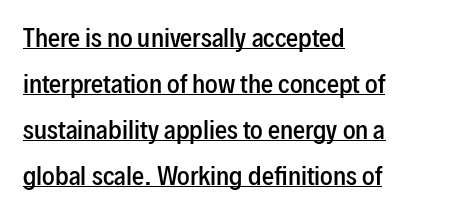
Underlining? Definitely there. Unlike italic type, these characters show no tilt at all. No extra tracking has been applied to these lines. The rag falls on the right side of this text block. This block would shrink considerably if given ordinary leading; it's expanded now.
